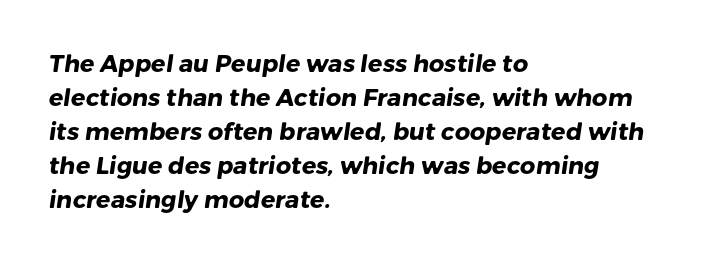
Q: Is the text bold? A: Yes.
Q: Is the text underlined? A: No.
Q: How is the paragraph aligned? A: Left-aligned.
Q: Is the spacing between letters normal or unusually wide? A: Normal.
Q: Is the spacing between lines tight, normal or loose? A: Normal.
